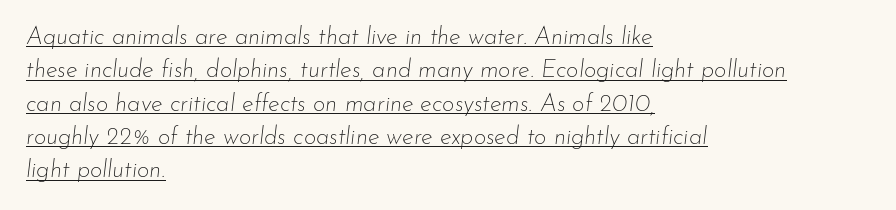
Q: Is the text bold? A: No.
Q: Is the text italic (slanted)? A: Yes, it leans right by about 7 degrees.
Q: Is the text underlined? A: Yes.
Q: How is the paragraph aligned? A: Left-aligned.
Q: Is the spacing between letters normal or unusually wide? A: Normal.
Q: Is the spacing between lines tight, normal or loose? A: Normal.
